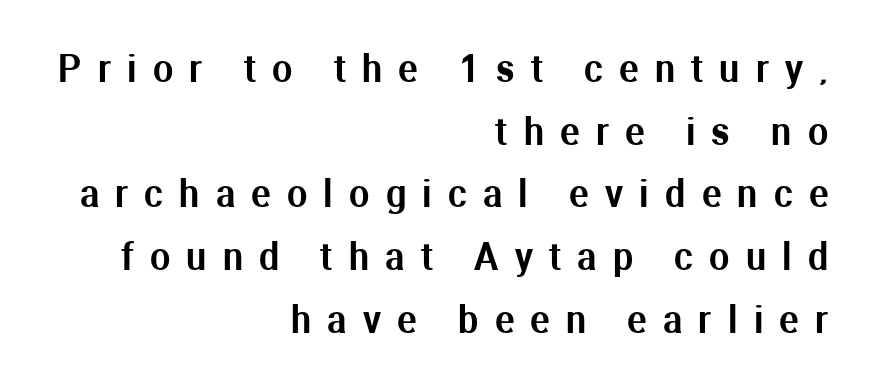
{"serif": "no", "italic": "no", "width": "normal", "stroke_contrast": "medium", "x_height": "medium", "monospaced": "no", "underline": "no", "align": "right", "line_spacing_ratio": 1.74, "letter_spacing": "wide", "letter_spacing_em": 0.45, "glyph_px": 36}
